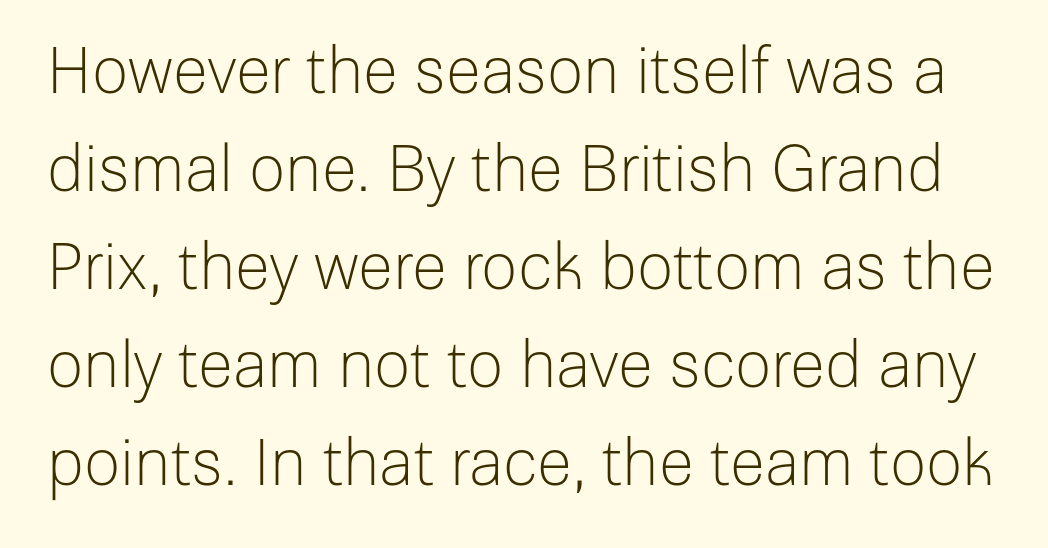
In terms of letterform style, serifs are entirely absent. Short note: letters normally spaced. This is roman type, the default non-slanted kind. Is this a fixed-width face? No — the glyphs have proportional, varying widths. Type without underlining.
